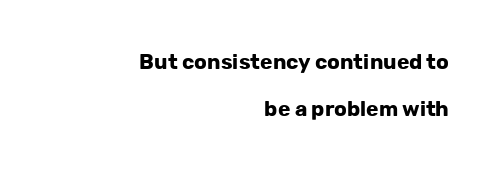
The image shows 21 px bold type, upright; set right-aligned, loose line spacing (2.22x), normal letter spacing, not underlined.
